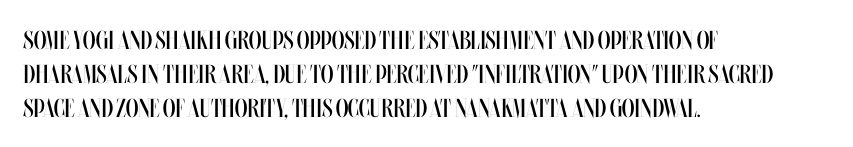
{"italic": "no", "bold": "no", "underline": "no", "align": "left", "line_spacing": "normal", "line_spacing_ratio": 1.31, "letter_spacing": "normal", "letter_spacing_em": 0.0, "glyph_px": 26}
